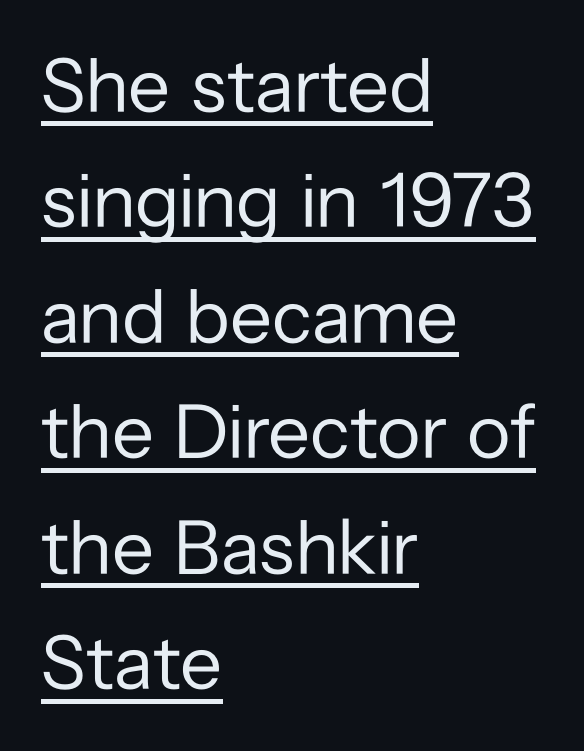
The image shows 77 px regular-weight sans-serif type, upright; set left-aligned, normal line spacing (1.5x), normal letter spacing, underlined; low stroke contrast and a medium x-height.
